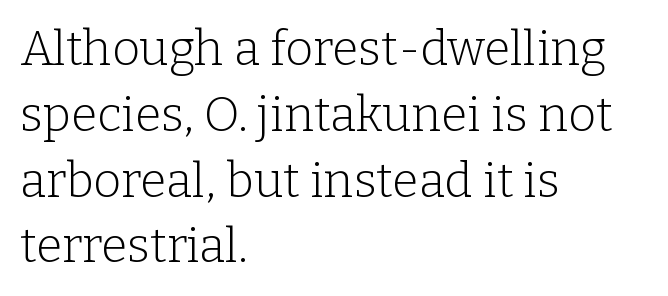
Q: Is the text bold? A: No.
Q: Is the text italic (slanted)? A: No, it is upright.
Q: Is the typeface a serif or a sans-serif typeface? A: Serif.
Q: Is the text underlined? A: No.
Q: How is the paragraph aligned? A: Left-aligned.
Q: Is the spacing between letters normal or unusually wide? A: Normal.
Q: Is the spacing between lines tight, normal or loose? A: Normal.
Q: Width (condensed, normal, or wide)? A: Normal.
Q: Stroke contrast? A: Low.
Q: x-height? A: Medium.
Q: Monospaced? A: No.
